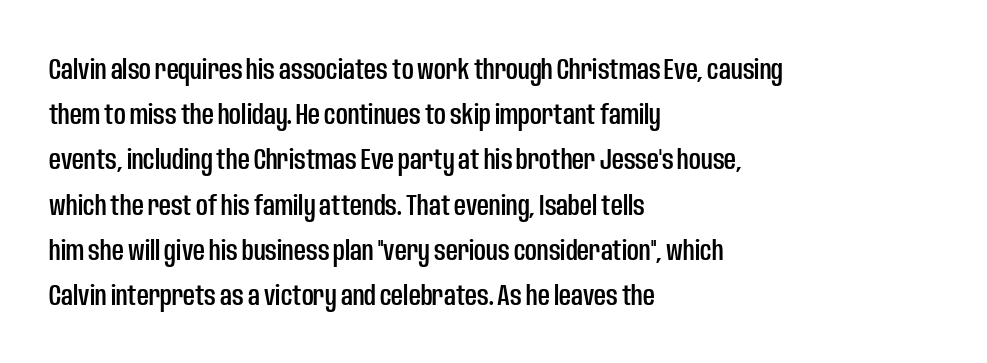
{"serif": "no", "italic": "no", "width": "condensed", "stroke_contrast": "low", "x_height": "large", "monospaced": "no", "underline": "no", "align": "left", "line_spacing": "normal", "line_spacing_ratio": 1.56, "letter_spacing": "normal", "letter_spacing_em": 0.0, "glyph_px": 29}
